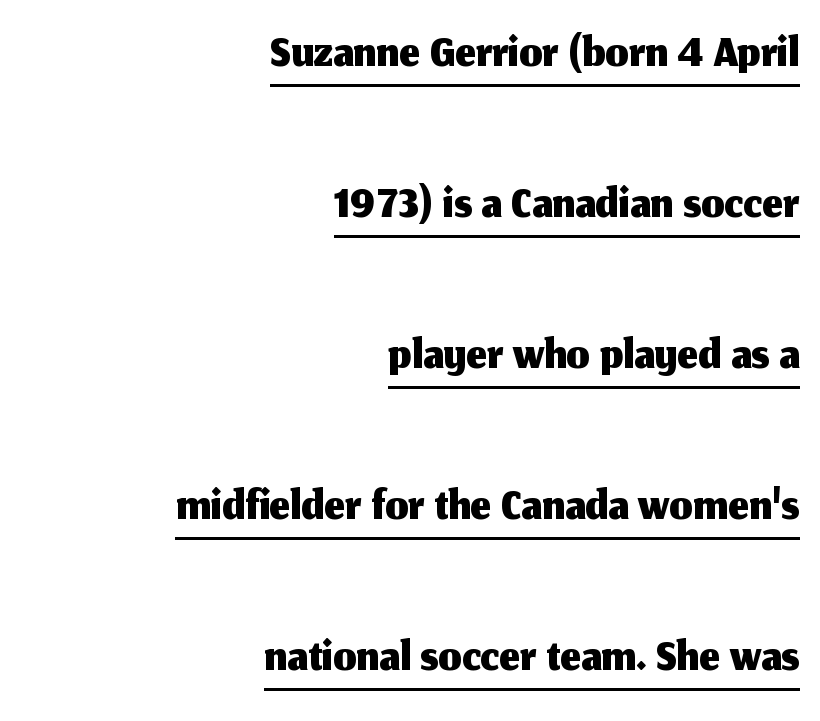
Q: Is the text italic (slanted)? A: No, it is upright.
Q: Is the typeface a serif or a sans-serif typeface? A: Sans-serif.
Q: Is the text underlined? A: Yes.
Q: How is the paragraph aligned? A: Right-aligned.
Q: Is the spacing between letters normal or unusually wide? A: Normal.
Q: Is the spacing between lines tight, normal or loose? A: Loose.
Q: Width (condensed, normal, or wide)? A: Normal.
Q: Stroke contrast? A: Medium.
Q: x-height? A: Medium.
Q: Monospaced? A: No.
